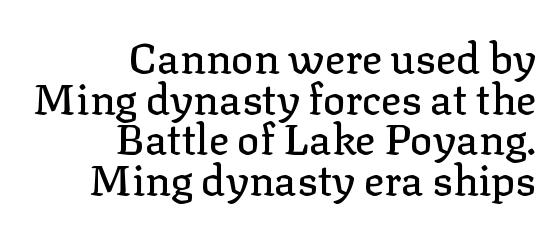
Q: Is the text italic (slanted)? A: No, it is upright.
Q: Is the typeface a serif or a sans-serif typeface? A: Serif.
Q: Is the text underlined? A: No.
Q: How is the paragraph aligned? A: Right-aligned.
Q: Is the spacing between letters normal or unusually wide? A: Normal.
Q: Is the spacing between lines tight, normal or loose? A: Tight.
Q: Width (condensed, normal, or wide)? A: Normal.
Q: Stroke contrast? A: Low.
Q: x-height? A: Medium.
Q: Monospaced? A: No.
